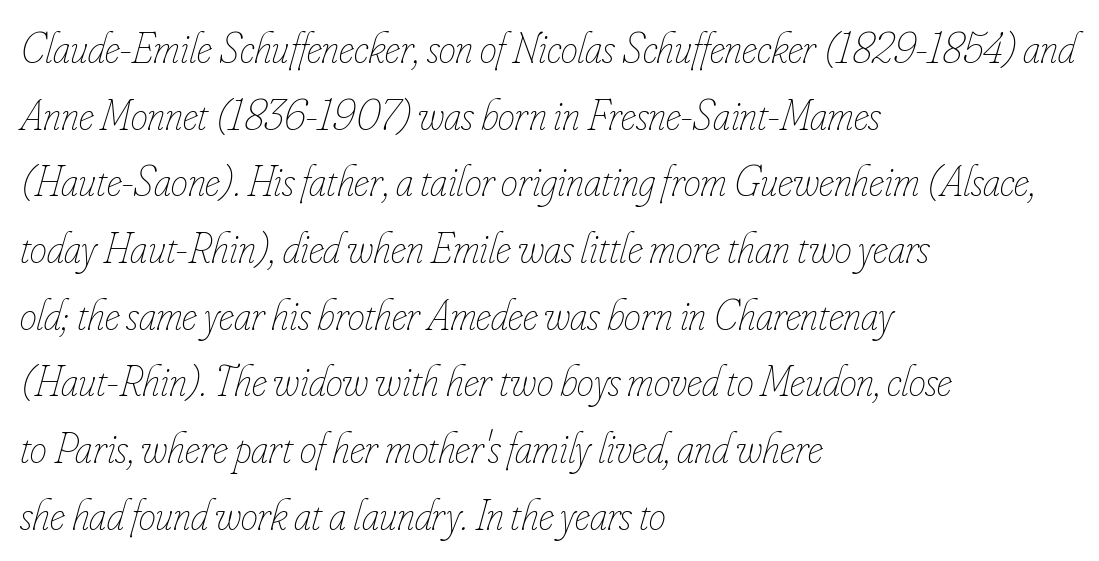
Glance below the letters and you will spot only blank space. Where is the straight margin? On the left. Default kerning and tracking; the words read as compact shapes. Evenly set lines give the paragraph a standard silhouette. The specimen reads as italic at a glance.
